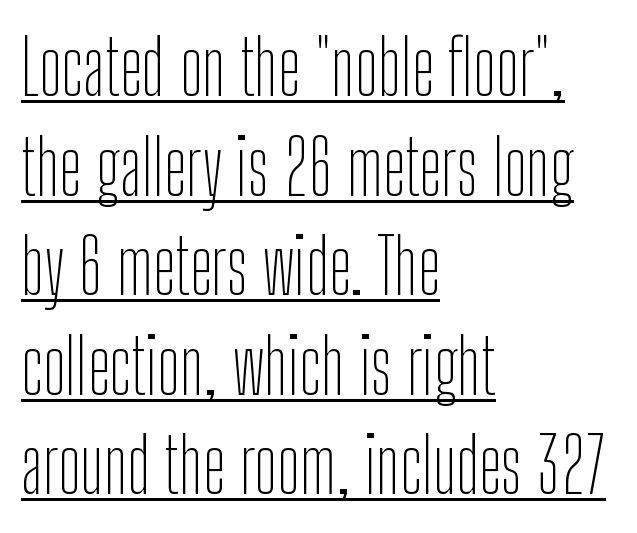
Nothing unusual about the tracking: characters are spaced as the font intends. Note: no serifs on the glyphs. The font's upright variant was chosen for this text. This sample carries an underscore along the baseline area.
